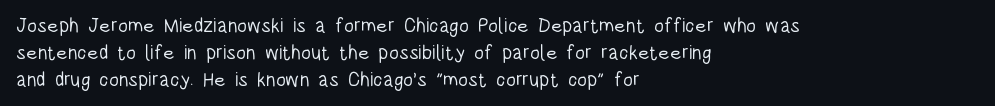
Unlike italic type, these characters show no tilt at all. Honestly, there is no underline to notice here at all. The ragged edge is on the right, which tells us the setting is flush left. Tracking here is standard; glyphs follow each other at the usual distance.
